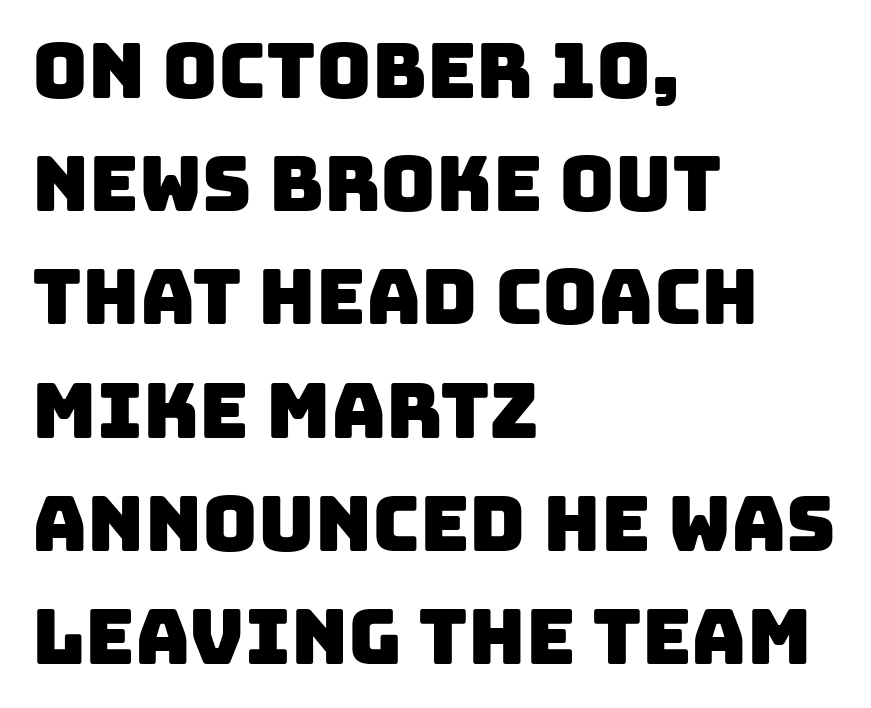
Q: Is the typeface a serif or a sans-serif typeface? A: Sans-serif.
Q: Is the text underlined? A: No.
Q: How is the paragraph aligned? A: Left-aligned.
Q: Is the spacing between letters normal or unusually wide? A: Normal.
Q: Is the spacing between lines tight, normal or loose? A: Normal.
Q: Width (condensed, normal, or wide)? A: Normal.
Q: Stroke contrast? A: Low.
Q: x-height? A: Large.
Q: Monospaced? A: No.
